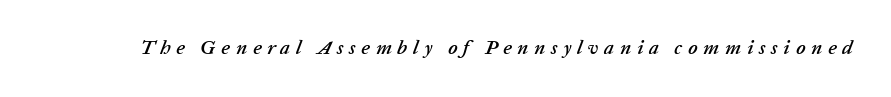
Q: Is the text italic (slanted)? A: Yes, it leans right by about 20 degrees.
Q: Is the text underlined? A: No.
Q: Is the spacing between letters normal or unusually wide? A: Unusually wide.
